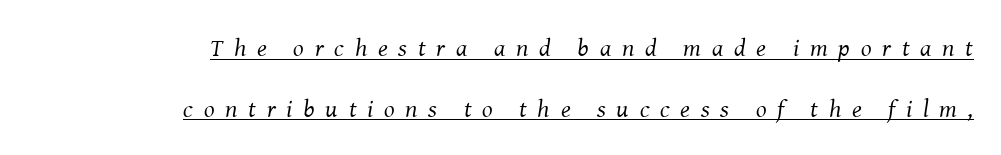
The image shows 25 px text type, italic (leaning right); set right-aligned, loose line spacing (2.43x), unusually wide letter spacing (+0.43 em), underlined.
